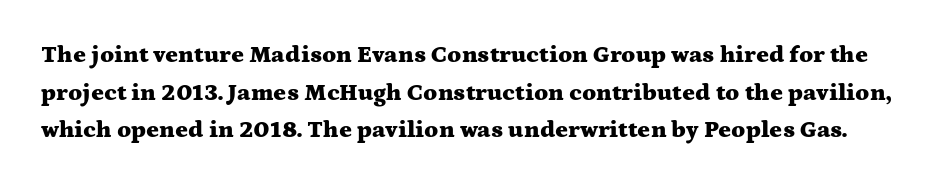
{"italic": "no", "bold": "yes", "underline": "no", "line_spacing": "normal", "line_spacing_ratio": 1.57, "letter_spacing": "normal", "letter_spacing_em": 0.0, "glyph_px": 24}
